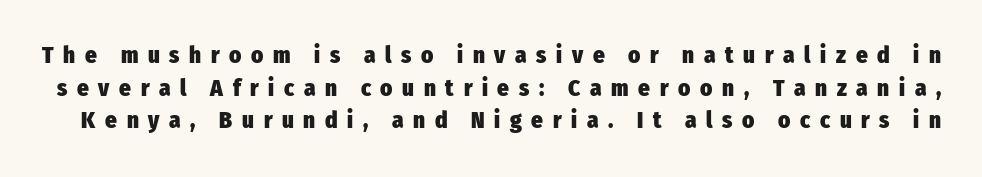
Q: Is the text bold? A: Yes.
Q: Is the text italic (slanted)? A: No, it is upright.
Q: Is the text underlined? A: No.
Q: Is the spacing between letters normal or unusually wide? A: Unusually wide.
Q: Is the spacing between lines tight, normal or loose? A: Normal.
